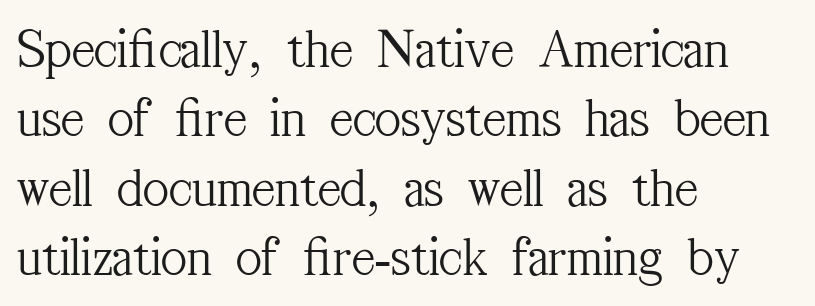
Q: Is the text bold? A: No.
Q: Is the text italic (slanted)? A: No, it is upright.
Q: Is the typeface a serif or a sans-serif typeface? A: Serif.
Q: Is the text underlined? A: No.
Q: How is the paragraph aligned? A: Left-aligned.
Q: Is the spacing between letters normal or unusually wide? A: Normal.
Q: Width (condensed, normal, or wide)? A: Condensed.
Q: Stroke contrast? A: Medium.
Q: x-height? A: Medium.
Q: Monospaced? A: No.
